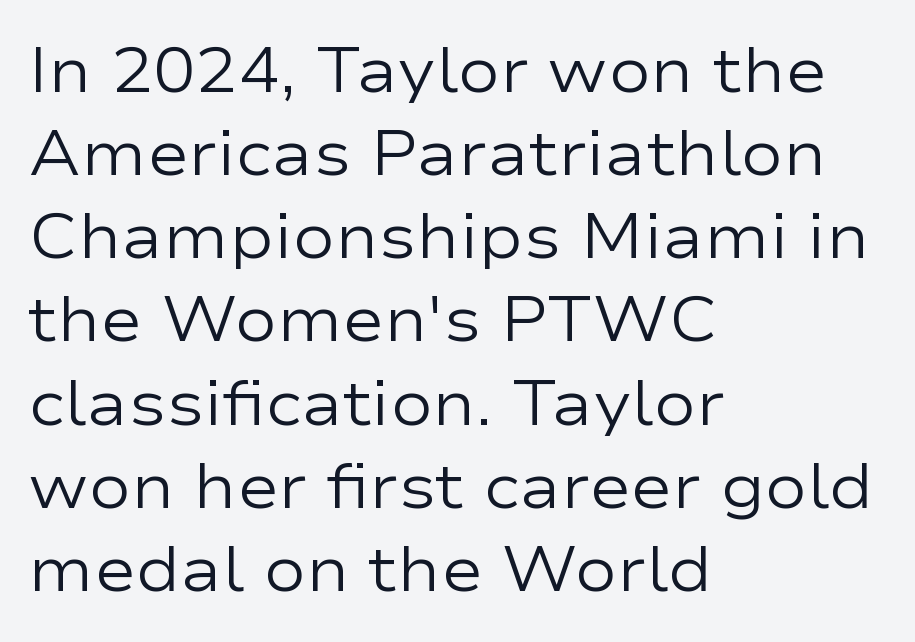
Unlike italic type, these characters show no tilt at all. Nope, no serifs anywhere on these letters. The rendering uses natural spacing where letterforms have individual widths. The string is rendered with underlining switched off. Horizontal alignment here is leftward, the default for most running prose.
